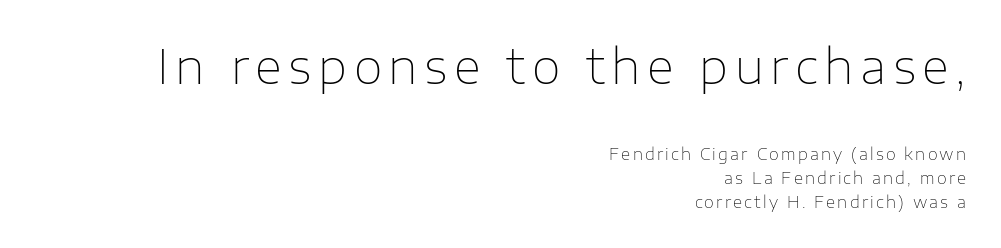
Q: Is the text bold? A: No.
Q: Is the text italic (slanted)? A: No, it is upright.
Q: Is the typeface a serif or a sans-serif typeface? A: Sans-serif.
Q: Is the text underlined? A: No.
Q: How is the paragraph aligned? A: Right-aligned.
Q: Is the spacing between lines tight, normal or loose? A: Normal.
Q: Which block of text is set in a larger size, the first (top) or the second (bottom)? A: The first (top) one.
Q: Width (condensed, normal, or wide)? A: Normal.
Q: Stroke contrast? A: Low.
Q: x-height? A: Medium.
Q: Monospaced? A: No.
